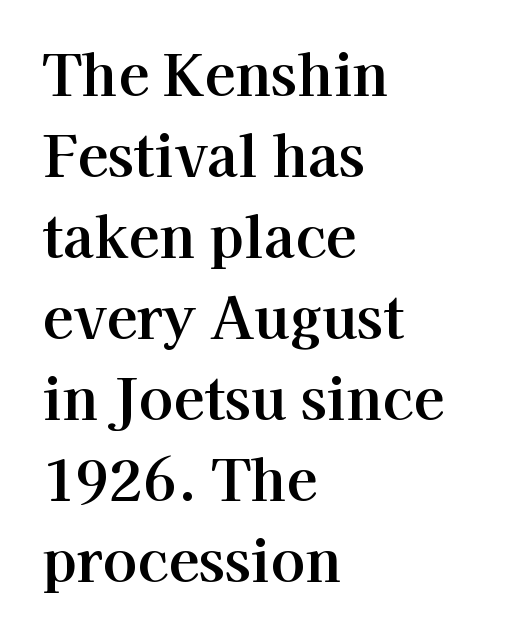
The image shows 57 px serif type, upright; set left-aligned, normal line spacing (1.42x), normal letter spacing, not underlined; high stroke contrast and a medium x-height.
